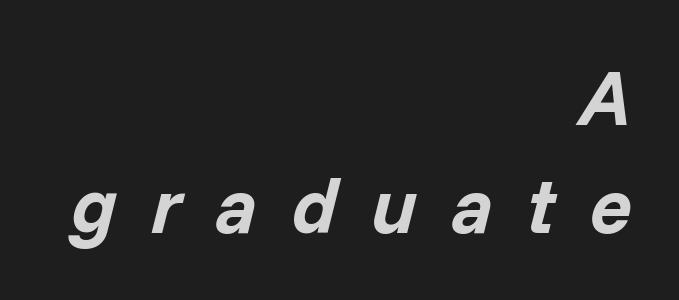
{"italic": "yes", "lean": "right", "slant_degrees": 14, "bold": "yes", "weight": "bold", "width": "normal", "stroke_contrast": "low", "x_height": "medium", "monospaced": "no", "underline": "no", "align": "right", "line_spacing": "normal", "line_spacing_ratio": 1.38, "letter_spacing": "wide", "letter_spacing_em": 0.44, "glyph_px": 78}
